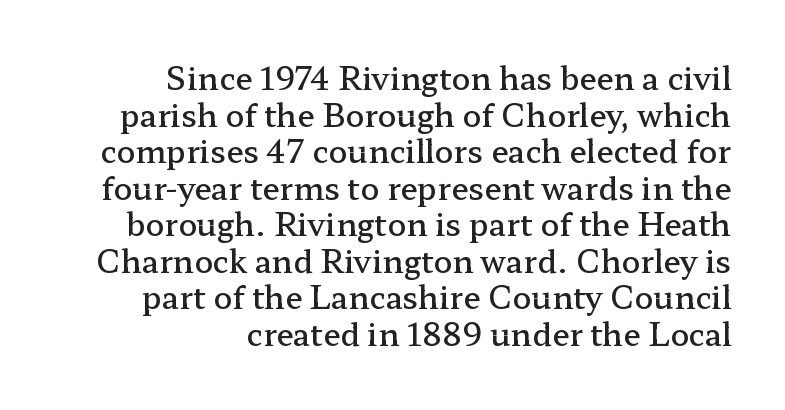
The image shows 31 px semibold, wide serif type, upright; set right-aligned, line spacing 1.18x, normal letter spacing, not underlined; low stroke contrast and a medium x-height.
